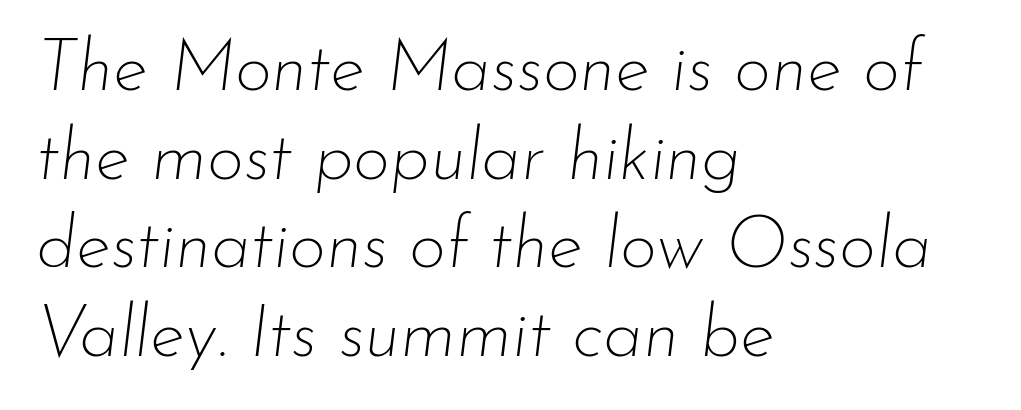
Q: Is the text bold? A: No.
Q: Is the text italic (slanted)? A: Yes, it leans right by about 7 degrees.
Q: Is the text underlined? A: No.
Q: How is the paragraph aligned? A: Left-aligned.
Q: Is the spacing between letters normal or unusually wide? A: Normal.
Q: Width (condensed, normal, or wide)? A: Normal.
Q: Stroke contrast? A: Low.
Q: x-height? A: Small.
Q: Monospaced? A: No.
